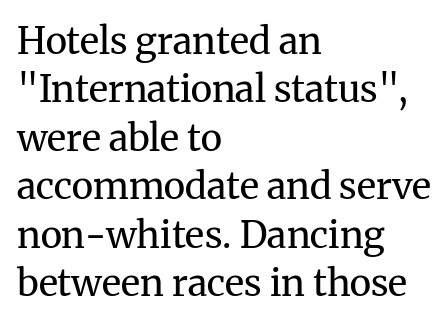
Posture: upright roman. Short note: letters normally spaced. Proportional: the letters do not fall into vertical columns. Beneath every word, the page is bare. Check where the strokes stop: tiny serifs finish them off.
